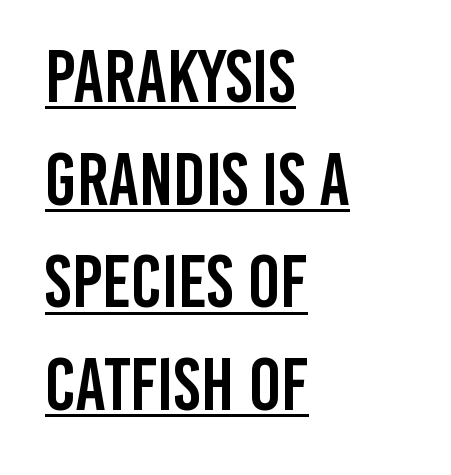
{"serif": "no", "italic": "no", "width": "condensed", "stroke_contrast": "low", "x_height": "large", "monospaced": "no", "underline": "yes", "align": "left", "line_spacing": "normal", "line_spacing_ratio": 1.37, "letter_spacing": "normal", "letter_spacing_em": 0.0, "glyph_px": 75}
